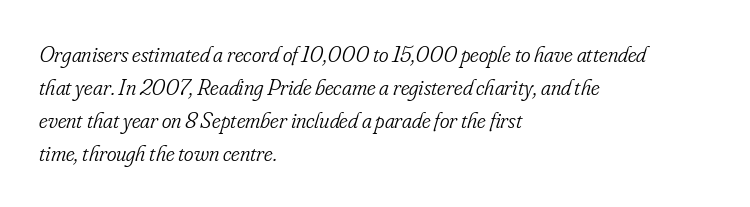
The image shows 23 px text type, italic (leaning right); set left-aligned, normal line spacing (1.44x), normal letter spacing, not underlined.
